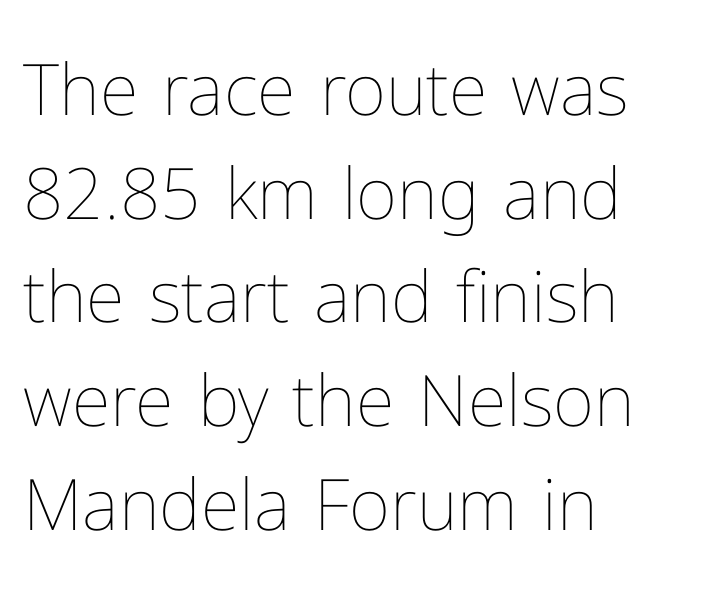
{"italic": "no", "bold": "no", "weight": "thin", "width": "normal", "stroke_contrast": "low", "x_height": "medium", "monospaced": "no", "underline": "no", "align": "left", "line_spacing": "normal", "line_spacing_ratio": 1.46, "letter_spacing": "normal", "letter_spacing_em": 0.0, "glyph_px": 71}
